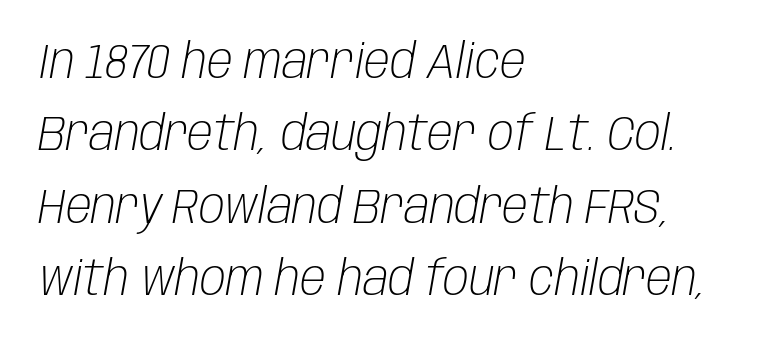
The image shows 48 px light, condensed type, italic (leaning right); set left-aligned, normal line spacing (1.51x), normal letter spacing, not underlined; low stroke contrast and a large x-height.
